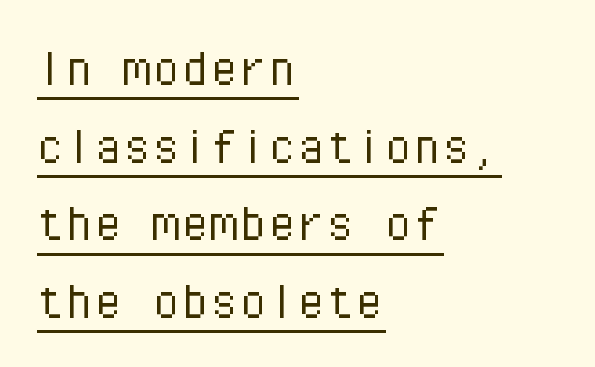
{"serif": "no", "italic": "no", "bold": "no", "weight": "light", "width": "normal", "stroke_contrast": "low", "x_height": "medium", "monospaced": "yes", "underline": "yes", "align": "left", "line_spacing": "normal", "line_spacing_ratio": 1.34, "letter_spacing": "normal", "letter_spacing_em": 0.0, "glyph_px": 58}
